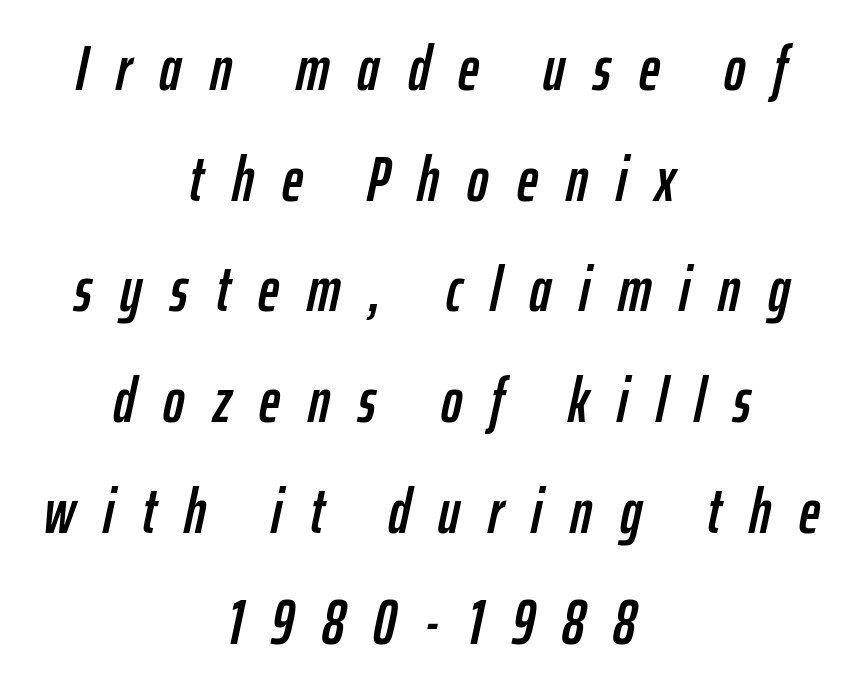
{"italic": "yes", "lean": "right", "slant_degrees": 12, "width": "condensed", "stroke_contrast": "low", "x_height": "medium", "monospaced": "no", "underline": "no", "align": "center", "line_spacing_ratio": 1.73, "letter_spacing": "wide", "letter_spacing_em": 0.44, "glyph_px": 64}
